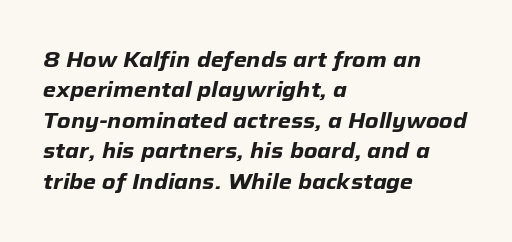
The type is set solid horizontally, with unmodified tracking. Plenty of ink on the page — the face is bold. Plain, unruled lines of type. The line-height multiplier appears to be the usual default. Observe the lean: these are italic letterforms. Layout note: lines flush left.
